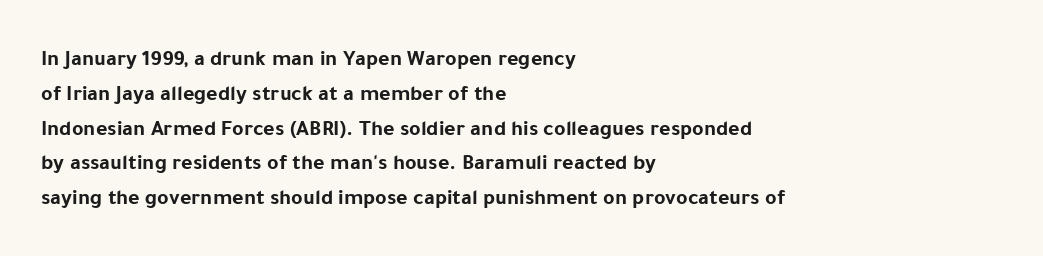
{"italic": "no", "bold": "yes", "underline": "no", "align": "left", "line_spacing": "normal", "line_spacing_ratio": 1.58, "letter_spacing": "normal", "letter_spacing_em": 0.0, "glyph_px": 22}
